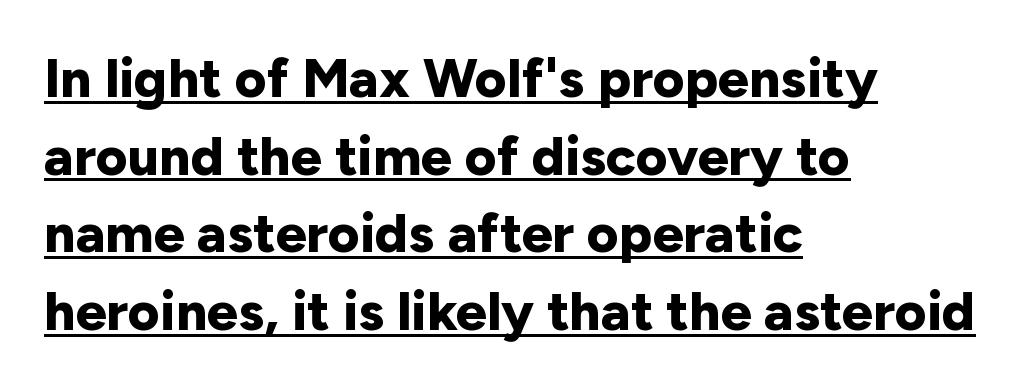
A typesetter would call this proportional, since set widths differ per character. Characters remain perfectly vertical along every line. Does the copy run flush right? No — it runs flush left. I'd describe the lettering as bold — thick and assertive. The sample's only ornament is a line tracing under the words.
